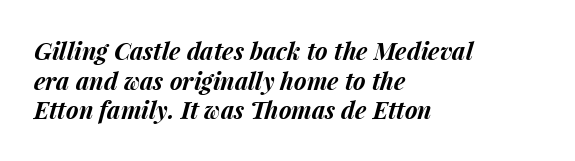
What weight is shown? A full bold with thick strokes. Compared with typical body copy, the letter spacing here is the same. The specimen omits any rule beneath the text block's lines. Looking at the ascenders, they clearly lean. Which margin do the lines hug? The left one — the right edge is uneven.
